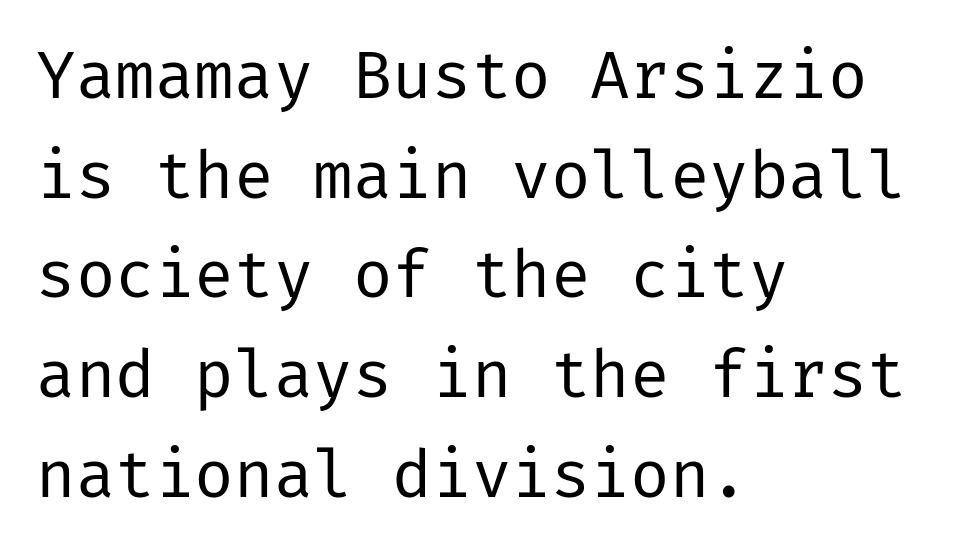
{"serif": "no", "italic": "no", "bold": "no", "weight": "regular", "width": "normal", "stroke_contrast": "low", "x_height": "medium", "underline": "no", "align": "left", "line_spacing": "normal", "line_spacing_ratio": 1.51, "letter_spacing": "normal", "letter_spacing_em": 0.0, "glyph_px": 66}
